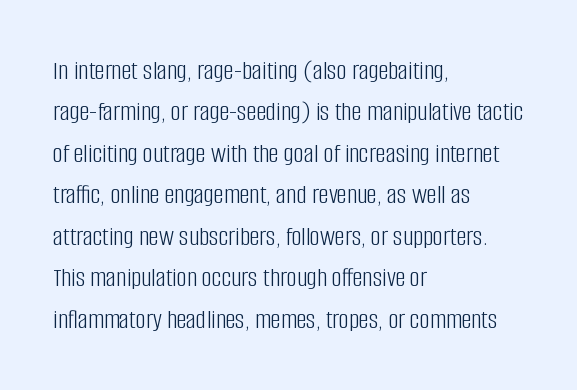
Vertical spacing — default. A light-to-regular cut is what we see here. This rendering employs a face without finishing strokes, i.e., a sans-serif. Just letters on the line, the space beneath them empty.
